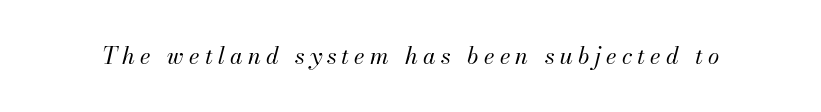
{"italic": "yes", "lean": "right", "slant_degrees": 13, "bold": "no", "underline": "no", "letter_spacing": "wide", "letter_spacing_em": 0.23, "glyph_px": 23}
